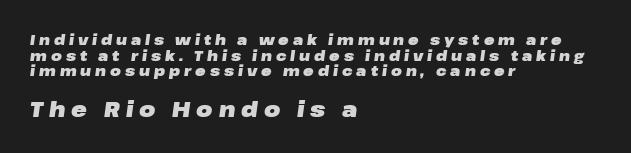
{"italic": "yes", "lean": "right", "slant_degrees": 8, "bold": "yes", "underline": "no", "align": "left", "line_spacing": "tight", "line_spacing_ratio": 1.12, "letter_spacing": "wide", "letter_spacing_em": 0.28, "larger_block": "second", "size_ratio": 1.5, "glyph_px": 21}
